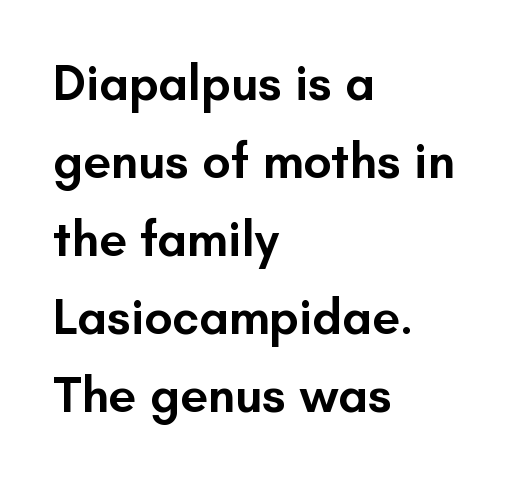
{"serif": "no", "italic": "no", "bold": "semi", "weight": "semibold", "width": "normal", "stroke_contrast": "low", "x_height": "small", "monospaced": "no", "underline": "no", "align": "left", "line_spacing": "normal", "line_spacing_ratio": 1.56, "letter_spacing": "normal", "letter_spacing_em": 0.0, "glyph_px": 50}
